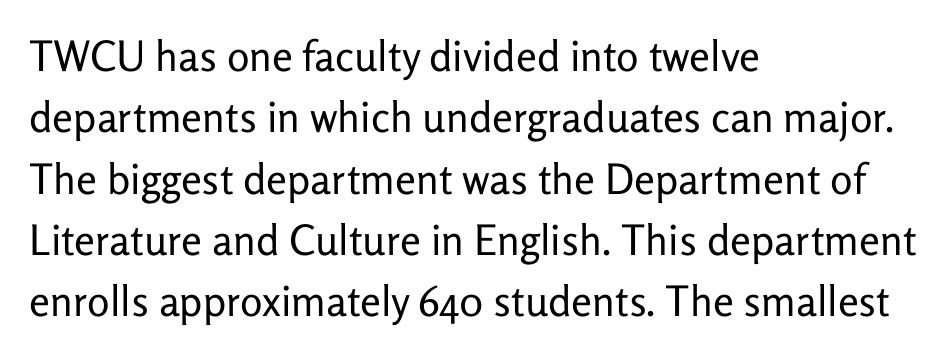
Vertical stems look standard width or narrower in stroke. The font's upright variant was chosen for this text. Regular leading. Each row of text sits above clean, open space.
